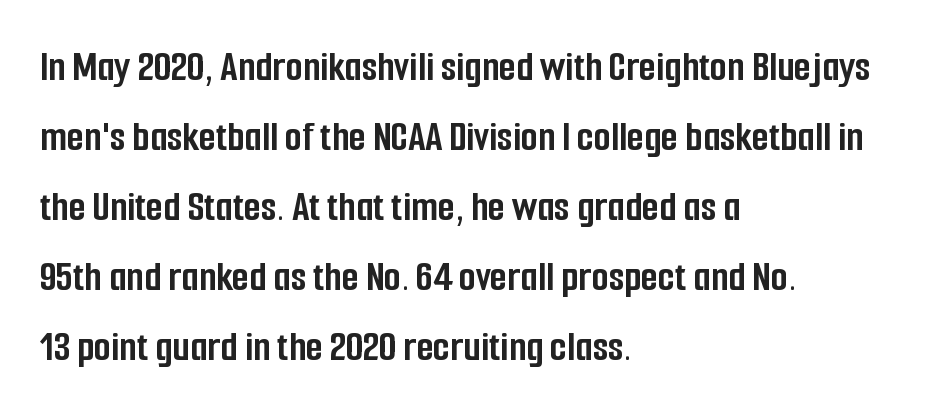
Is the block centered? No — it sits flush against the left margin. Leading: standard. This sample uses an upright cut, with every glyph sitting square on the baseline. The letterforms sit shoulder to shoulder at normal distance. Regarding serifs, this sample does without them.
